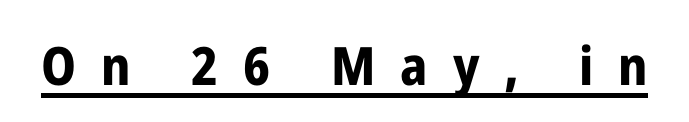
The image shows 53 px bold, condensed sans-serif type, upright; set unusually wide letter spacing (+0.47 em), underlined; low stroke contrast and a medium x-height.
